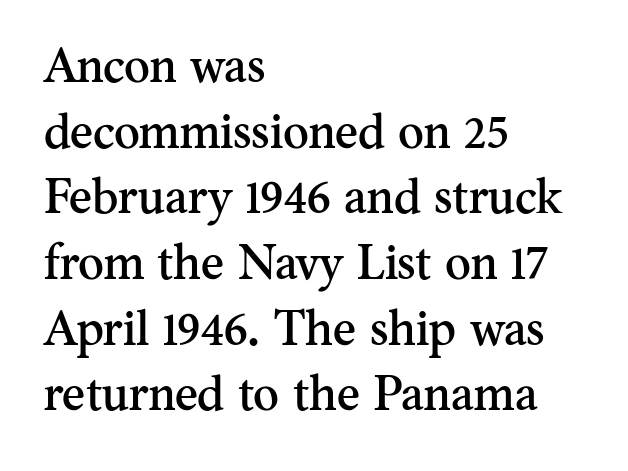
{"serif": "yes", "italic": "no", "width": "normal", "stroke_contrast": "medium", "x_height": "small", "monospaced": "no", "underline": "no", "align": "left", "line_spacing": "normal", "line_spacing_ratio": 1.34, "letter_spacing": "normal", "letter_spacing_em": 0.0, "glyph_px": 49}
